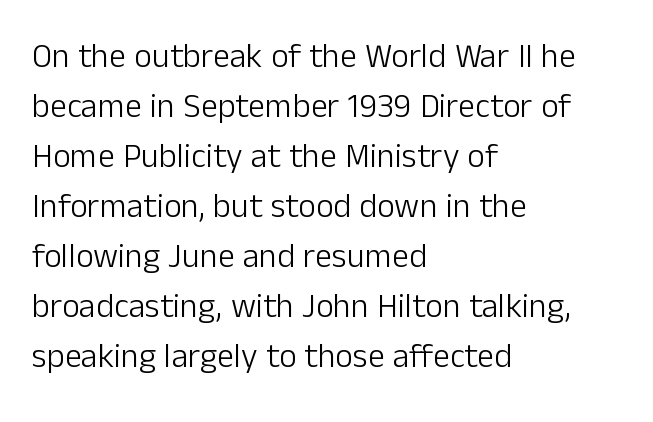
Q: Is the text bold? A: No.
Q: Is the text italic (slanted)? A: No, it is upright.
Q: Is the typeface a serif or a sans-serif typeface? A: Sans-serif.
Q: Is the text underlined? A: No.
Q: How is the paragraph aligned? A: Left-aligned.
Q: Is the spacing between letters normal or unusually wide? A: Normal.
Q: Is the spacing between lines tight, normal or loose? A: Normal.
Q: Width (condensed, normal, or wide)? A: Normal.
Q: Stroke contrast? A: Low.
Q: x-height? A: Medium.
Q: Monospaced? A: No.
